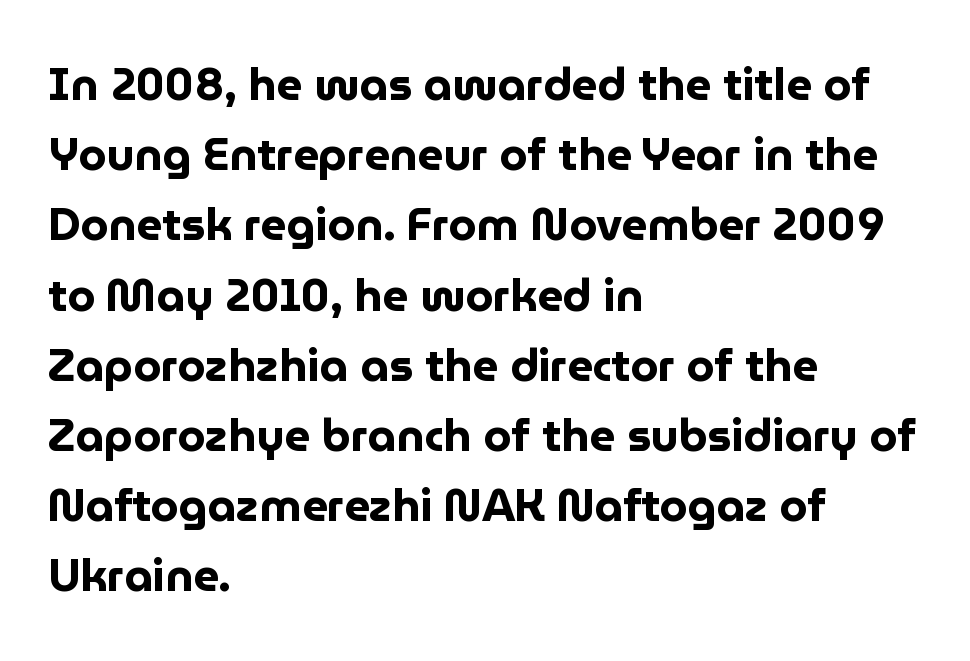
The image shows 45 px bold sans-serif type, upright; set left-aligned, normal line spacing (1.56x), normal letter spacing, not underlined; low stroke contrast and a medium x-height.
